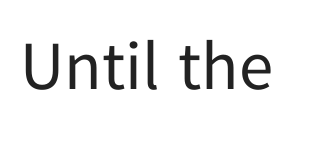
{"serif": "no", "italic": "no", "bold": "no", "weight": "regular", "width": "normal", "stroke_contrast": "low", "x_height": "medium", "monospaced": "no", "underline": "no", "letter_spacing": "normal", "letter_spacing_em": 0.0, "glyph_px": 69}
